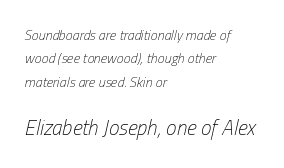
Q: Is the text bold? A: No.
Q: Is the text italic (slanted)? A: Yes, it leans right by about 13 degrees.
Q: Is the text underlined? A: No.
Q: How is the paragraph aligned? A: Left-aligned.
Q: Is the spacing between letters normal or unusually wide? A: Normal.
Q: Is the spacing between lines tight, normal or loose? A: Normal.
Q: Which block of text is set in a larger size, the first (top) or the second (bottom)? A: The second (bottom) one.
